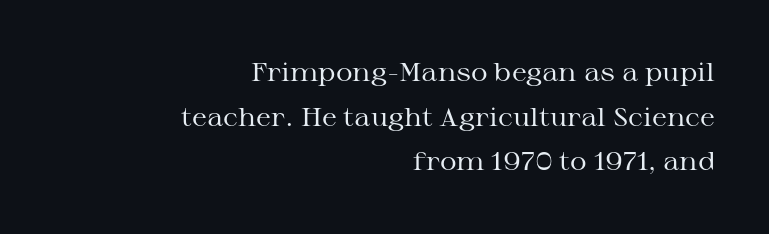
{"italic": "no", "bold": "no", "underline": "no", "align": "right", "line_spacing_ratio": 1.72, "letter_spacing": "normal", "letter_spacing_em": 0.0, "glyph_px": 26}
